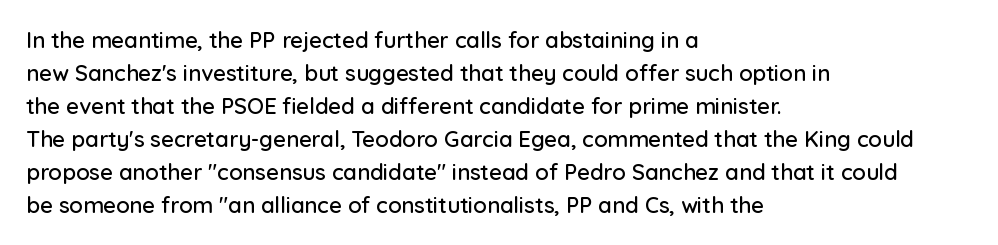
Q: Is the text italic (slanted)? A: No, it is upright.
Q: Is the text underlined? A: No.
Q: How is the paragraph aligned? A: Left-aligned.
Q: Is the spacing between letters normal or unusually wide? A: Normal.
Q: Is the spacing between lines tight, normal or loose? A: Normal.
